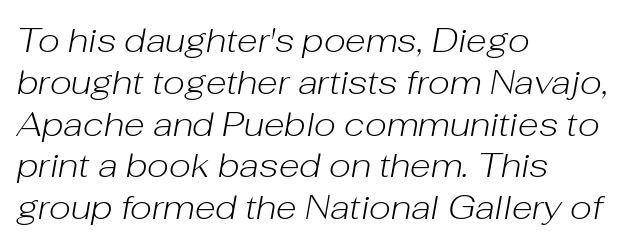
In terms of letterspacing, this is plain default setting. This is not heavy type; no bold has been used. Characters are canted at an angle relative to the baseline's perpendicular. Casual observation: everything's shoved over to the left.
